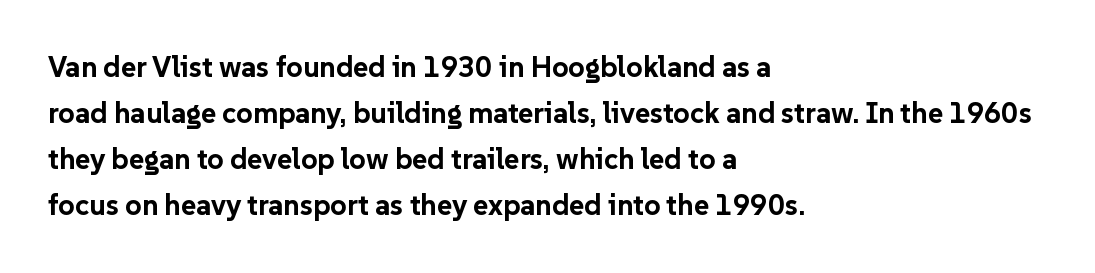
{"serif": "no", "italic": "no", "bold": "yes", "weight": "bold", "width": "normal", "stroke_contrast": "low", "x_height": "medium", "monospaced": "no", "underline": "no", "align": "left", "line_spacing": "normal", "line_spacing_ratio": 1.59, "letter_spacing": "normal", "letter_spacing_em": 0.0, "glyph_px": 29}
